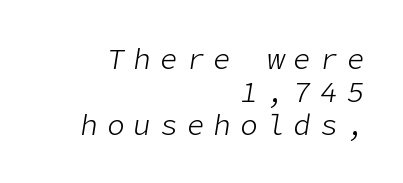
Display-style spreading of the glyphs; the letterfit is very open. Descenders are the only things crossing below the line. The passage shown stacks its lines with hardly any gap. The compositor pushed each line to the right boundary. Heaviness? Minimal to ordinary, like unemphasized prose.
